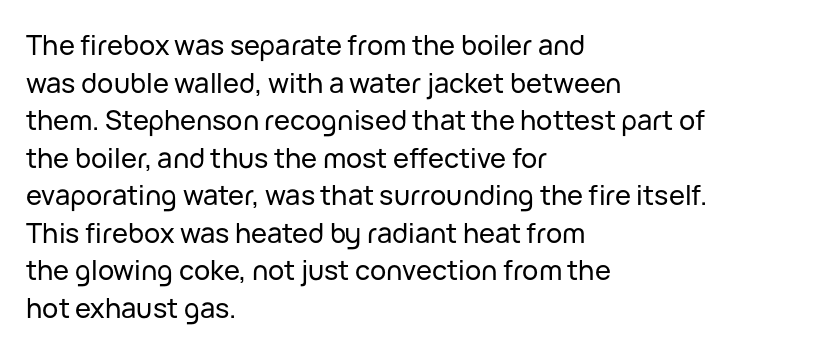
{"italic": "no", "underline": "no", "align": "left", "line_spacing": "normal", "line_spacing_ratio": 1.39, "letter_spacing": "normal", "letter_spacing_em": 0.0, "glyph_px": 27}
